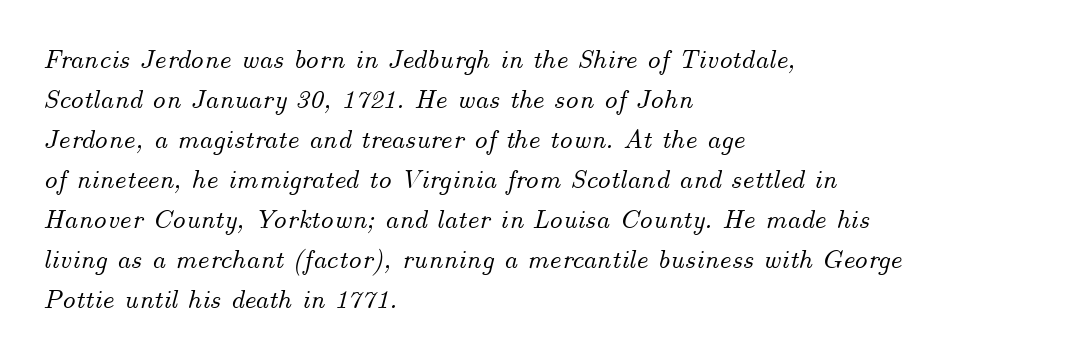
{"italic": "yes", "lean": "right", "slant_degrees": 14, "underline": "no", "align": "left", "line_spacing": "normal", "line_spacing_ratio": 1.48, "letter_spacing": "normal", "letter_spacing_em": 0.0, "glyph_px": 27}
